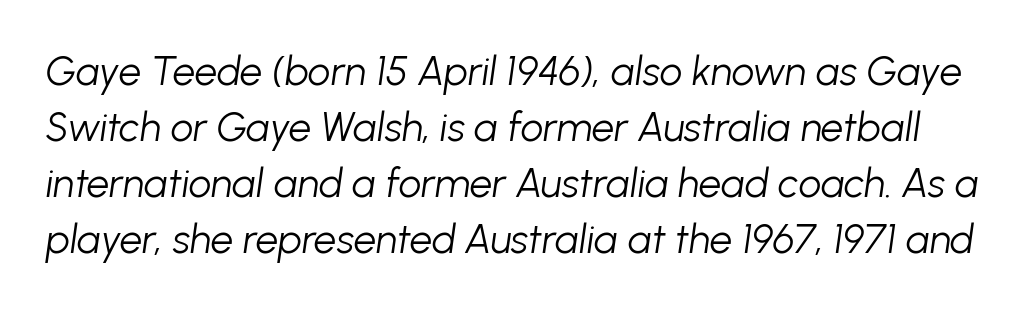
The space beneath each line is pristine and unruled. A typesetter would mark this as italic. Here the designer chose a conventional face with non-uniform glyph widths. How would I describe the line gaps? Plain and ordinary. A typesetter would call this zero additional tracking. The characters are drawn with everyday or finer stroke widths.
